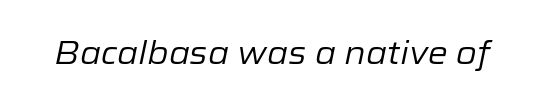
These lines keep a tight, regular rhythm from letter to letter. Note the varied advance widths — an 'i' is clearly narrower than an 'm'. The foot of each line stays bare and open. Quick note: italic.
